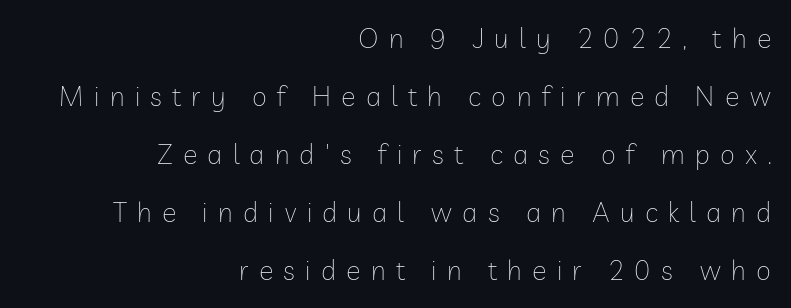
Q: Is the text bold? A: No.
Q: Is the text italic (slanted)? A: No, it is upright.
Q: Is the text underlined? A: No.
Q: How is the paragraph aligned? A: Right-aligned.
Q: Is the spacing between letters normal or unusually wide? A: Unusually wide.
Q: Is the spacing between lines tight, normal or loose? A: Loose.
